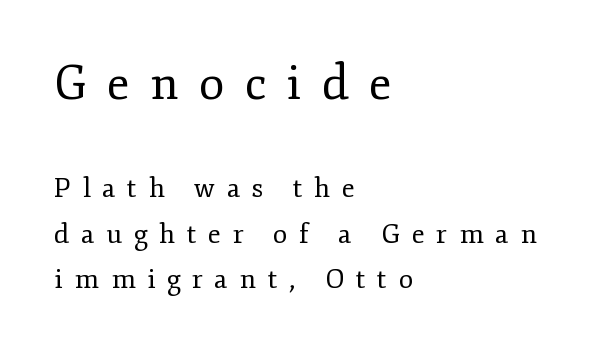
Q: Is the text bold? A: No.
Q: Is the text italic (slanted)? A: No, it is upright.
Q: Is the typeface a serif or a sans-serif typeface? A: Serif.
Q: Is the text underlined? A: No.
Q: How is the paragraph aligned? A: Left-aligned.
Q: Is the spacing between letters normal or unusually wide? A: Unusually wide.
Q: Is the spacing between lines tight, normal or loose? A: Normal.
Q: Which block of text is set in a larger size, the first (top) or the second (bottom)? A: The first (top) one.
Q: Width (condensed, normal, or wide)? A: Normal.
Q: Stroke contrast? A: Low.
Q: x-height? A: Small.
Q: Monospaced? A: No.
